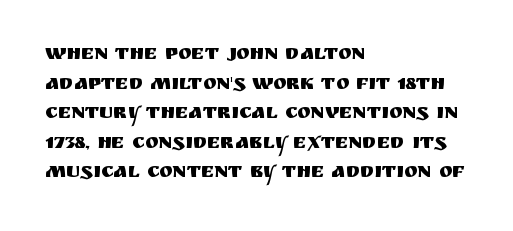
{"italic": "no", "underline": "no", "align": "left", "line_spacing": "normal", "line_spacing_ratio": 1.48, "letter_spacing": "normal", "letter_spacing_em": 0.0, "glyph_px": 20}
